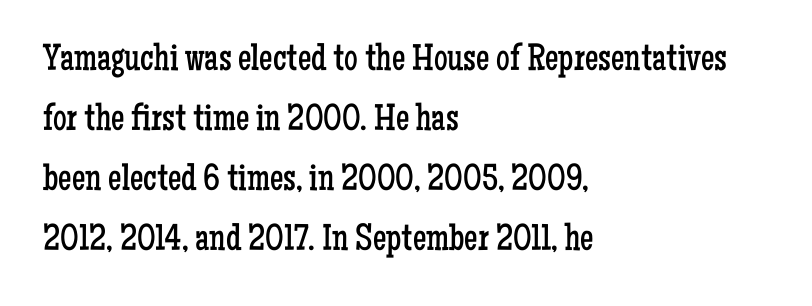
Q: Is the text bold? A: No.
Q: Is the text italic (slanted)? A: No, it is upright.
Q: Is the typeface a serif or a sans-serif typeface? A: Serif.
Q: Is the text underlined? A: No.
Q: How is the paragraph aligned? A: Left-aligned.
Q: Is the spacing between letters normal or unusually wide? A: Normal.
Q: Is the spacing between lines tight, normal or loose? A: Normal.
Q: Width (condensed, normal, or wide)? A: Condensed.
Q: Stroke contrast? A: Low.
Q: x-height? A: Medium.
Q: Monospaced? A: No.
